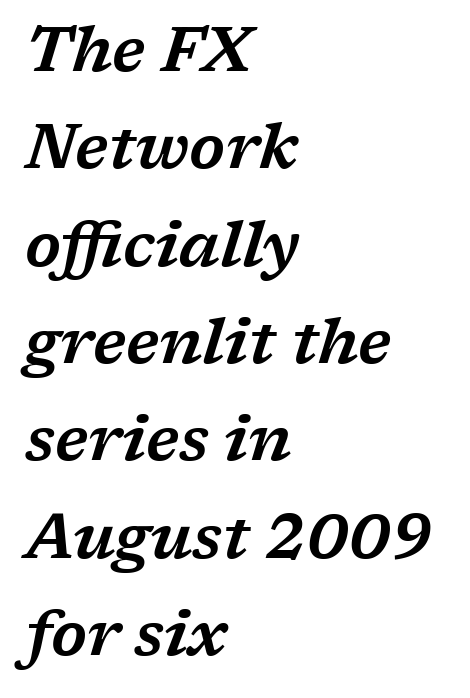
The image shows 62 px wide serif type, italic (leaning right); set left-aligned, normal line spacing (1.57x), normal letter spacing, not underlined; low stroke contrast and a medium x-height.
